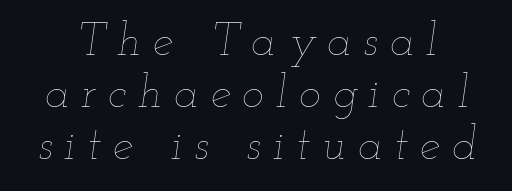
Quick note: underline off. This sample uses an oblique cut, with every glyph tilted off the vertical. Think standard paragraph weight, or any step lighter than that. Notice how descenders almost collide with the ascenders below — that's tight leading. The tracking reads as deliberately expanded to a designer's eye.
